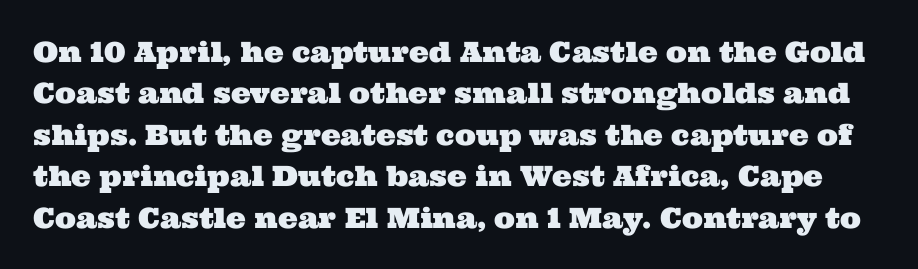
The zone under the glyphs is completely vacant. Whoever set this chose a conventional vertical rhythm. The horizontal fit of the characters is conventional and even. The letters carry serifs — small finishing strokes at the ends of their stems.
